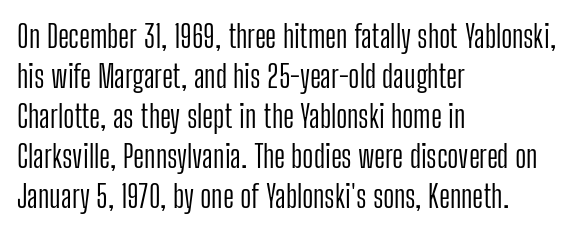
Q: Is the text bold? A: No.
Q: Is the text italic (slanted)? A: No, it is upright.
Q: Is the typeface a serif or a sans-serif typeface? A: Sans-serif.
Q: Is the text underlined? A: No.
Q: How is the paragraph aligned? A: Left-aligned.
Q: Is the spacing between letters normal or unusually wide? A: Normal.
Q: Is the spacing between lines tight, normal or loose? A: Normal.
Q: Width (condensed, normal, or wide)? A: Condensed.
Q: Stroke contrast? A: Low.
Q: x-height? A: Medium.
Q: Monospaced? A: No.
